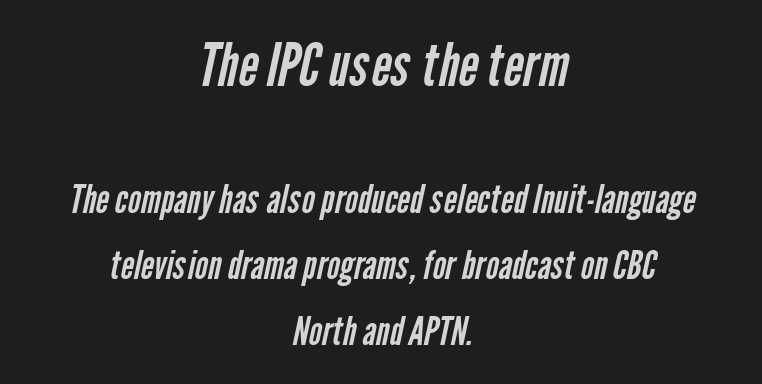
The image shows 60 px regular-weight, condensed sans-serif type; set centered, normal line spacing (1.64x), normal letter spacing, not underlined; the first (top) block is 1.5x larger; low stroke contrast and a medium x-height.
